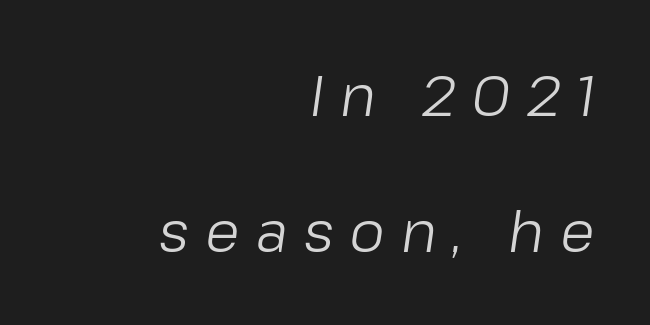
The image shows 57 px light type, italic (leaning right); set right-aligned, loose line spacing (2.39x), unusually wide letter spacing (+0.28 em), not underlined; low stroke contrast and a medium x-height.
